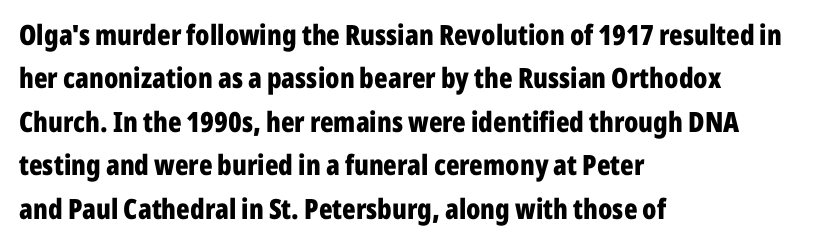
Q: Is the text bold? A: Yes.
Q: Is the text italic (slanted)? A: No, it is upright.
Q: Is the typeface a serif or a sans-serif typeface? A: Sans-serif.
Q: Is the text underlined? A: No.
Q: How is the paragraph aligned? A: Left-aligned.
Q: Is the spacing between letters normal or unusually wide? A: Normal.
Q: Is the spacing between lines tight, normal or loose? A: Normal.
Q: Width (condensed, normal, or wide)? A: Condensed.
Q: Stroke contrast? A: Low.
Q: x-height? A: Medium.
Q: Monospaced? A: No.
